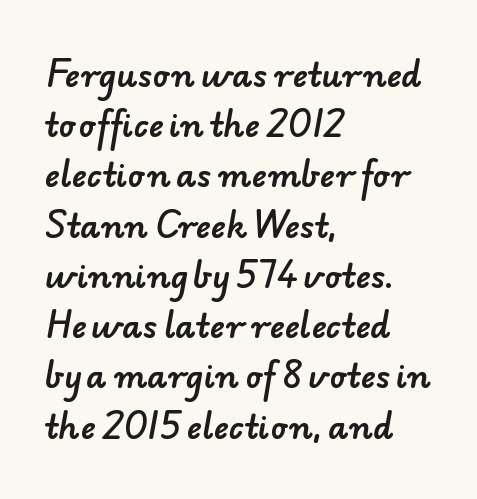
{"serif": "no", "width": "normal", "stroke_contrast": "low", "x_height": "small", "monospaced": "no", "underline": "no", "align": "left", "line_spacing": "normal", "line_spacing_ratio": 1.57, "letter_spacing": "normal", "letter_spacing_em": 0.0, "glyph_px": 32}
